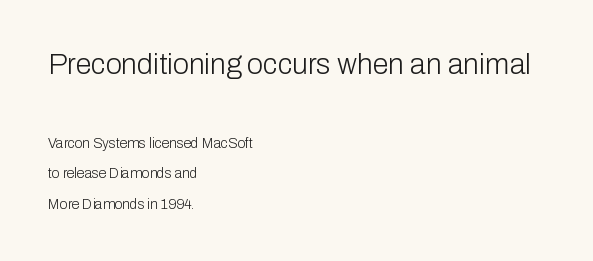
You could call the tracking neutral — neither tight nor loose. If you drew a line through each stem, it would be perfectly vertical. Leftover space on each line is placed entirely after the last word. Each letter keeps its own natural width here, so spacing adapts to shape. The characters display no serif detailing; their extremities are plain. The specimen omits any rule beneath the text block's lines.
